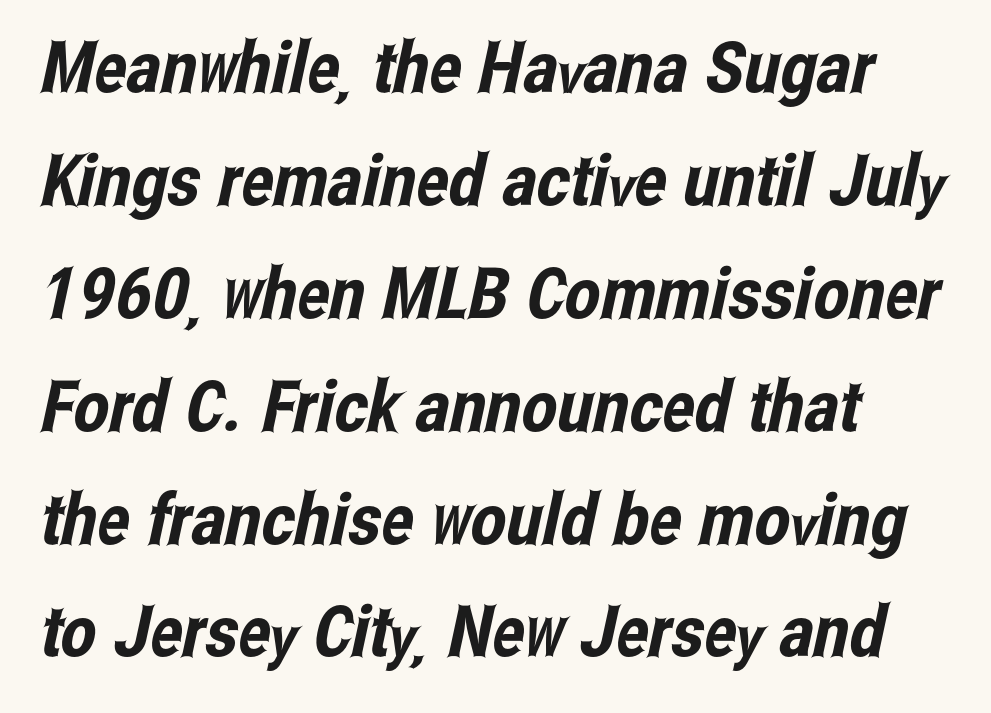
The compositor pushed each line to the left boundary. The block of text has a typical density, with ordinary space between rows. Tracking value appears to be zero — textbook default spacing. Letterform terminals end flat and unadorned throughout the passage.
